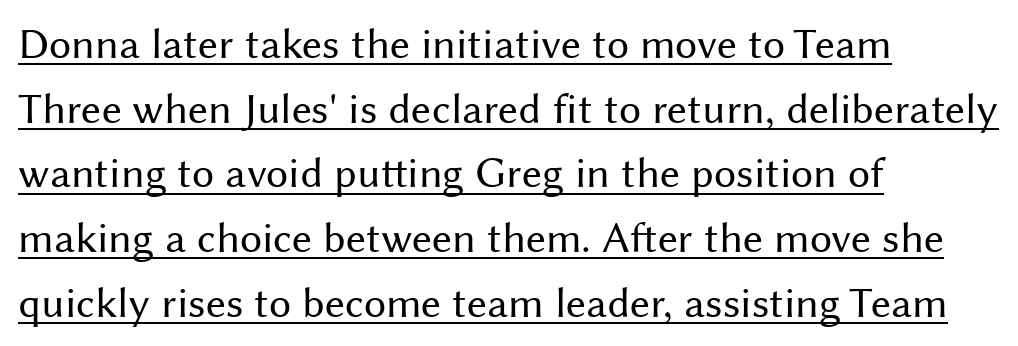
The image shows 44 px regular-weight sans-serif type, upright; set left-aligned, normal line spacing (1.47x), normal letter spacing, underlined; medium stroke contrast and a medium x-height.
